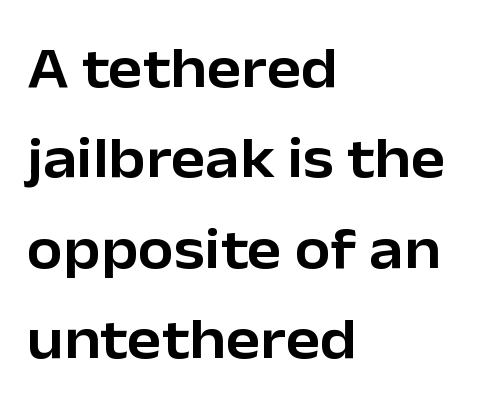
{"serif": "no", "italic": "no", "width": "normal", "stroke_contrast": "low", "x_height": "medium", "monospaced": "no", "underline": "no", "align": "left", "line_spacing": "normal", "line_spacing_ratio": 1.56, "letter_spacing": "normal", "letter_spacing_em": 0.0, "glyph_px": 58}
